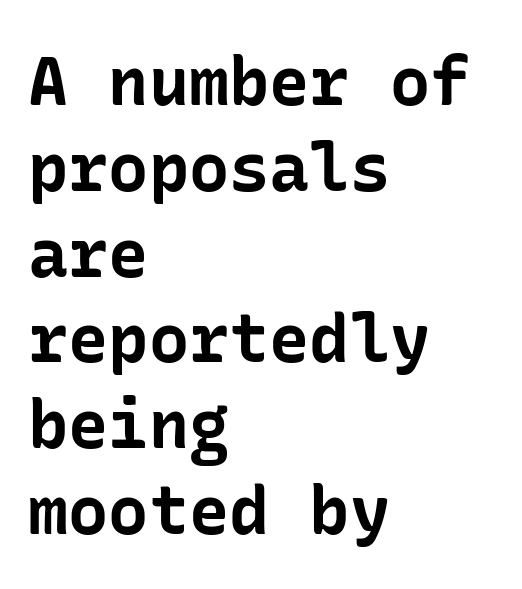
Q: Is the text bold? A: Yes.
Q: Is the text italic (slanted)? A: No, it is upright.
Q: Is the typeface a serif or a sans-serif typeface? A: Sans-serif.
Q: Is the text underlined? A: No.
Q: How is the paragraph aligned? A: Left-aligned.
Q: Is the spacing between letters normal or unusually wide? A: Normal.
Q: Is the spacing between lines tight, normal or loose? A: Normal.
Q: Width (condensed, normal, or wide)? A: Normal.
Q: Stroke contrast? A: Low.
Q: x-height? A: Medium.
